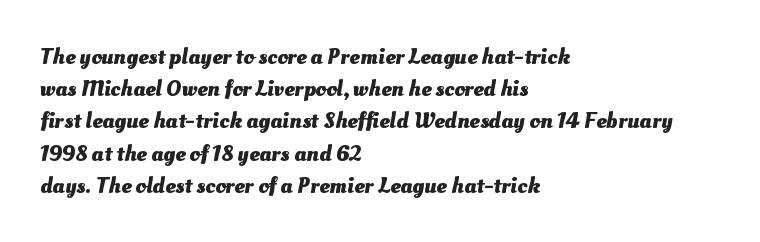
The image shows 23 px bold type; set left-aligned, normal line spacing (1.4x), normal letter spacing, not underlined.
